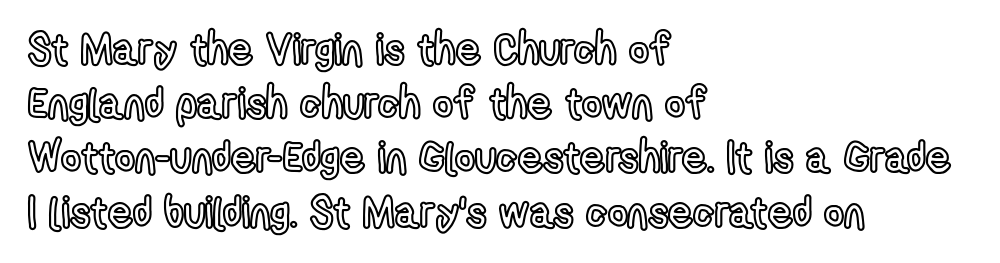
Q: Is the text italic (slanted)? A: No, it is upright.
Q: Is the text underlined? A: No.
Q: How is the paragraph aligned? A: Left-aligned.
Q: Is the spacing between letters normal or unusually wide? A: Normal.
Q: Is the spacing between lines tight, normal or loose? A: Normal.
Q: Width (condensed, normal, or wide)? A: Condensed.
Q: x-height? A: Medium.
Q: Monospaced? A: No.
